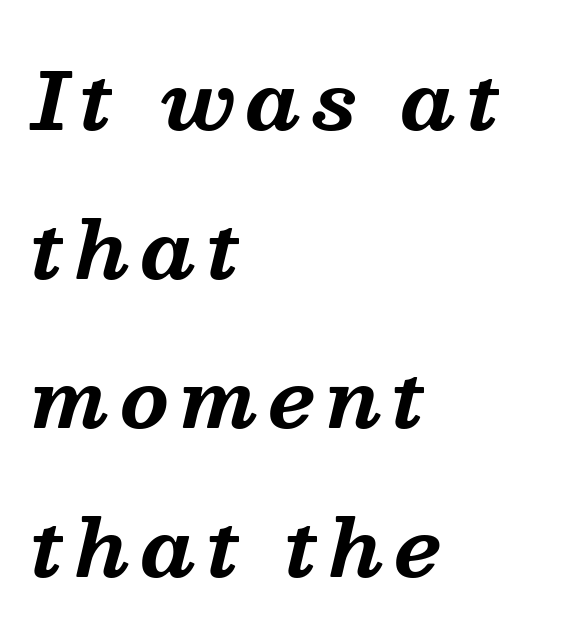
A great deal of white space separates one row of letters from the next. Note: serifs present on the glyphs. Strokes here are thick enough to call this a true bold. This rendering uses left alignment, leaving the right contour irregular. Glance below the letters and you will spot only blank space. Spacing verdict: proportional, widths tailored to each character.
